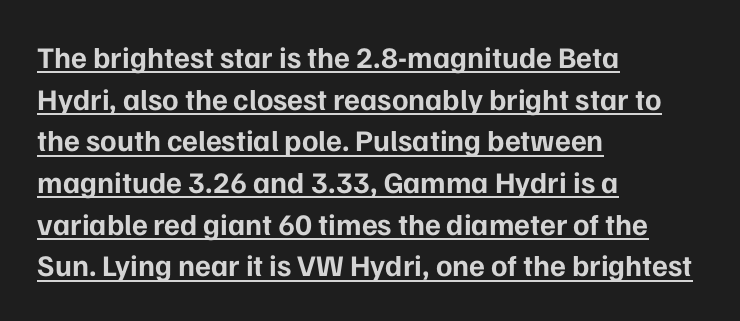
The image shows 30 px bold sans-serif type, upright; set left-aligned, normal line spacing (1.39x), normal letter spacing, underlined; low stroke contrast and a medium x-height.
